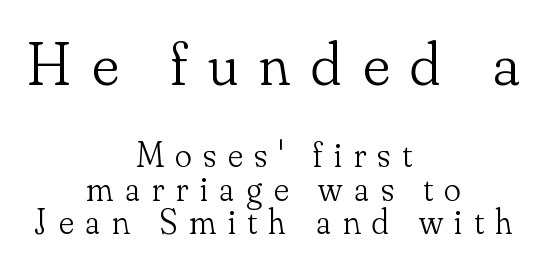
The image shows 62 px light serif type, upright; set centered, tight line spacing (0.95x), unusually wide letter spacing (+0.34 em), not underlined; the first (top) block is 1.77x larger; low stroke contrast and a small x-height.
